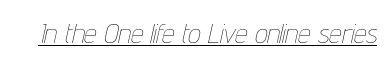
The line texture is even and compact thanks to regular tracking. Caption: lettering with a line underneath. In terms of posture, this sample is oblique. The passage shown is typed in a proportional face where columns would drift. Summary of weight: not heavy and not bold.
